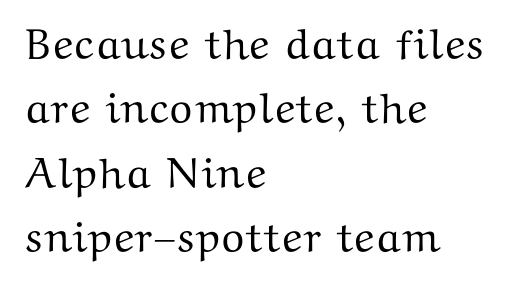
{"serif": "yes", "italic": "no", "width": "wide", "stroke_contrast": "medium", "x_height": "medium", "monospaced": "no", "underline": "no", "align": "left", "line_spacing": "normal", "line_spacing_ratio": 1.5, "letter_spacing": "normal", "letter_spacing_em": 0.0, "glyph_px": 43}
